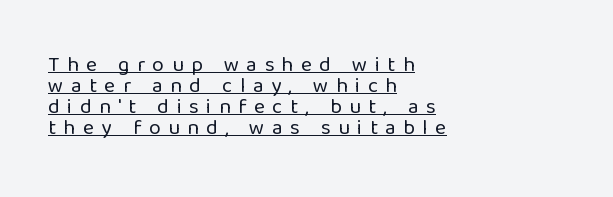
Q: Is the text bold? A: No.
Q: Is the text italic (slanted)? A: No, it is upright.
Q: Is the text underlined? A: Yes.
Q: How is the paragraph aligned? A: Left-aligned.
Q: Is the spacing between letters normal or unusually wide? A: Unusually wide.
Q: Is the spacing between lines tight, normal or loose? A: Tight.
